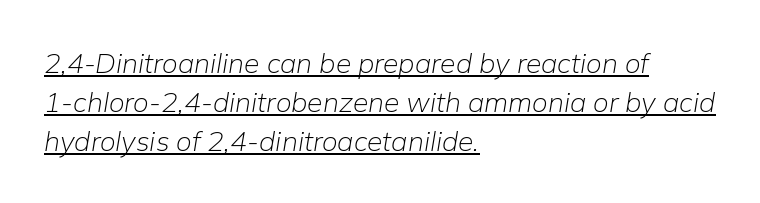
The image shows 28 px light type, italic (leaning right); set left-aligned, normal line spacing (1.4x), normal letter spacing, underlined; low stroke contrast and a medium x-height.
